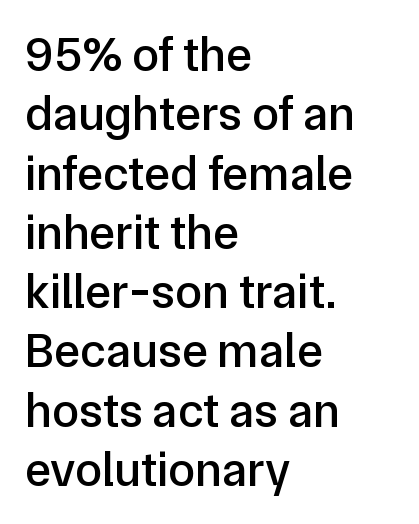
This is sans-serif lettering, the kind often seen on screens and signage. Do the characters align in a grid? No, the font is proportional. A classic flush-left, rag-right setting is used for this passage. Lines of text with bare space underneath.
